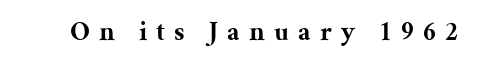
{"italic": "no", "bold": "yes", "underline": "no", "letter_spacing": "wide", "letter_spacing_em": 0.34, "glyph_px": 27}
